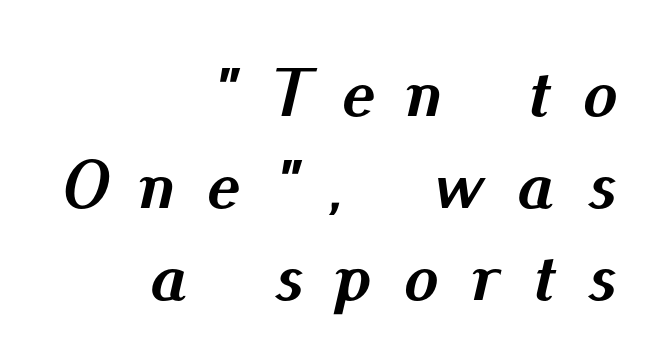
Q: Is the text bold? A: Yes.
Q: Is the text italic (slanted)? A: Yes, it leans right by about 13 degrees.
Q: Is the text underlined? A: No.
Q: How is the paragraph aligned? A: Right-aligned.
Q: Is the spacing between letters normal or unusually wide? A: Unusually wide.
Q: Is the spacing between lines tight, normal or loose? A: Normal.
Q: Width (condensed, normal, or wide)? A: Normal.
Q: Stroke contrast? A: Medium.
Q: x-height? A: Small.
Q: Monospaced? A: No.
